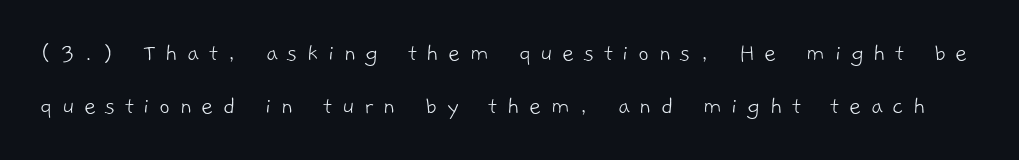
Words appear elongated and porous because spacing is wide. In terms of leading, this rendering errs on the spacious side. Counters stay open thanks to moderate or lighter strokes. Underline: absent.
